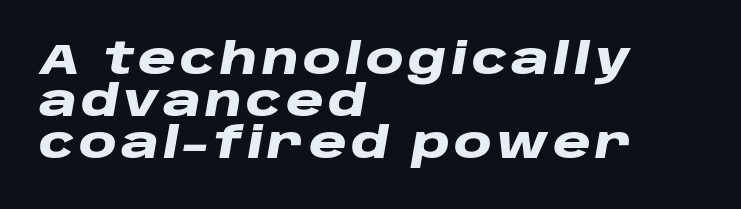
{"italic": "yes", "lean": "right", "slant_degrees": 10, "bold": "yes", "weight": "heavy", "width": "wide", "stroke_contrast": "low", "x_height": "large", "monospaced": "no", "underline": "no", "align": "left", "line_spacing": "tight", "line_spacing_ratio": 0.98, "glyph_px": 43}
